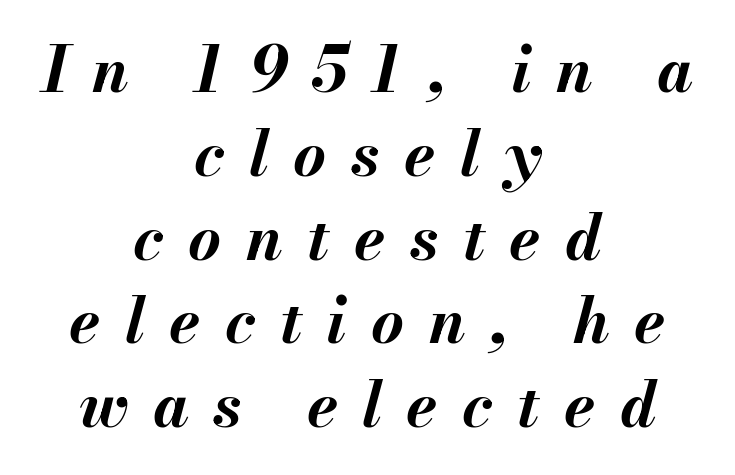
The image shows 63 px bold type, italic (leaning right); set centered, normal line spacing (1.33x), unusually wide letter spacing (+0.39 em), not underlined; medium stroke contrast and a small x-height.
